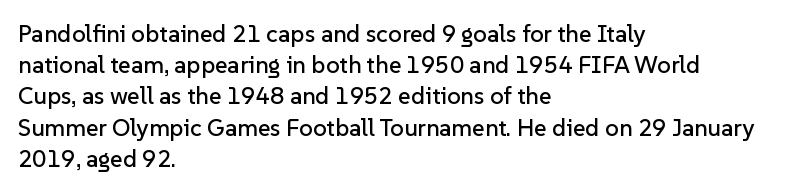
{"italic": "no", "underline": "no", "align": "left", "line_spacing": "normal", "line_spacing_ratio": 1.3, "letter_spacing": "normal", "letter_spacing_em": 0.0, "glyph_px": 24}
